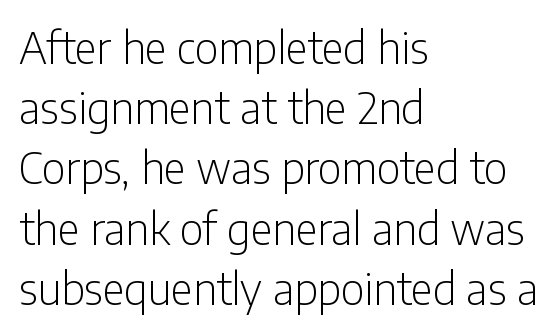
{"serif": "no", "italic": "no", "bold": "no", "weight": "light", "width": "condensed", "stroke_contrast": "low", "x_height": "medium", "monospaced": "no", "underline": "no", "align": "left", "line_spacing": "normal", "line_spacing_ratio": 1.4, "letter_spacing": "normal", "letter_spacing_em": 0.0, "glyph_px": 43}
